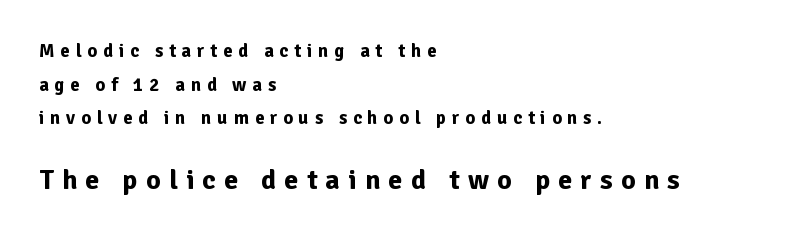
A bare baseline throughout the passage. The paragraph has a hard left edge and a soft right edge. This sample has the flowing, uneven cadence of proportional lettering. This is sans-serif lettering, the kind often seen on screens and signage. Between one letter and the next there's a generous, obvious gap.
